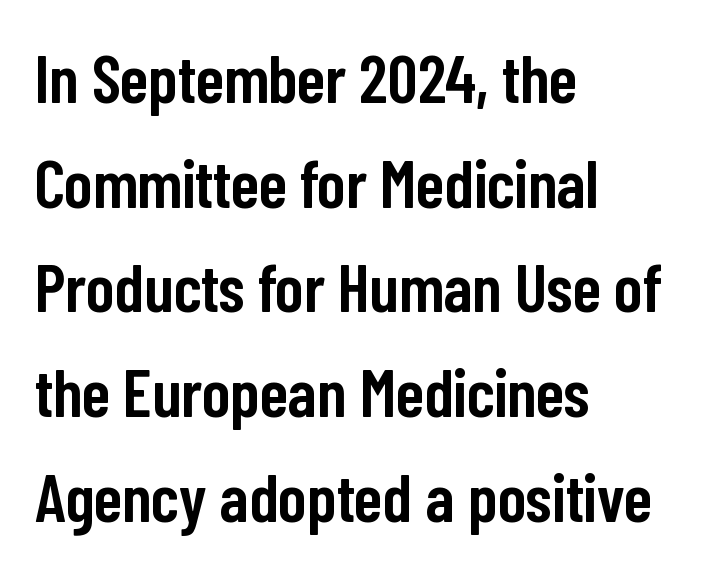
Inter-character spacing is left at the font's built-in metrics. A normal amount of white space separates one row of letters from the next. The letters advance in unequal steps, a hallmark of proportional type. Stroke terminals: plain, sans-serif. If you drew a ruler down the left edge, every line would touch it.
